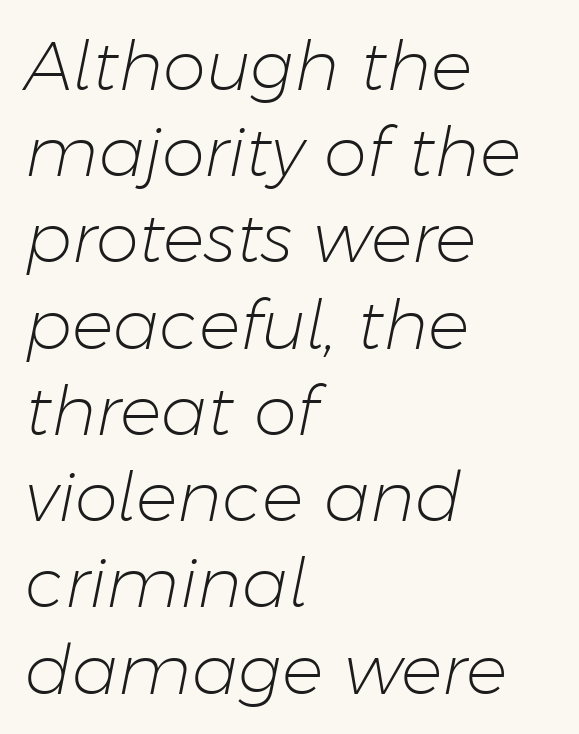
How are the letters spaced? Ordinarily, with no added tracking. Stems here are at most as thick as an everyday book face. You can tell it's italic because the verticals aren't actually vertical. A typesetter would call this leading conventional body-copy spacing. Looks like regular typesetting: each glyph gets only the width it needs.
